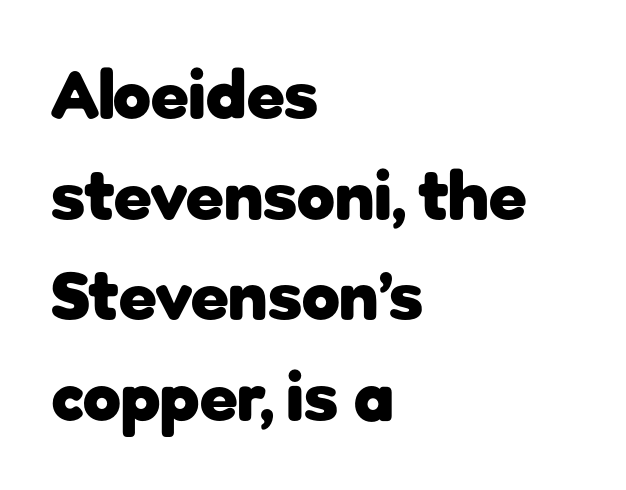
A normal amount of white space separates one row of letters from the next. Heavy, bold letterforms. The text was rendered using a sans face with plain stroke endings. The letters advance in unequal steps, a hallmark of proportional type.
